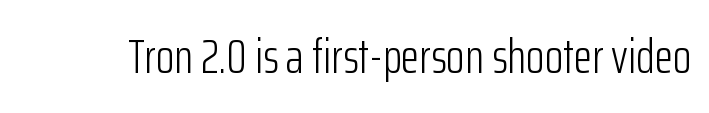
{"serif": "no", "italic": "no", "bold": "no", "weight": "light", "width": "condensed", "stroke_contrast": "low", "x_height": "medium", "monospaced": "no", "underline": "no", "letter_spacing": "normal", "letter_spacing_em": 0.0, "glyph_px": 48}
